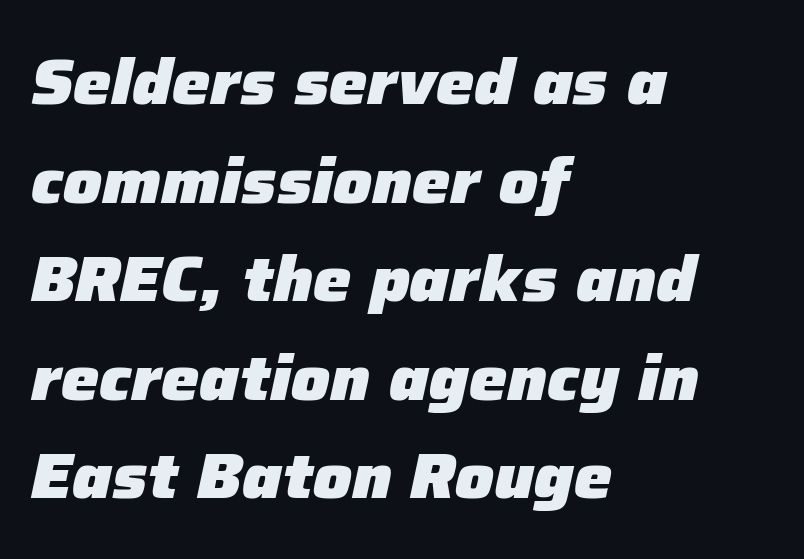
Q: Is the text bold? A: Yes.
Q: Is the text italic (slanted)? A: Yes, it leans right by about 12 degrees.
Q: Is the text underlined? A: No.
Q: How is the paragraph aligned? A: Left-aligned.
Q: Is the spacing between letters normal or unusually wide? A: Normal.
Q: Is the spacing between lines tight, normal or loose? A: Normal.
Q: Width (condensed, normal, or wide)? A: Normal.
Q: Stroke contrast? A: Low.
Q: x-height? A: Medium.
Q: Monospaced? A: No.
